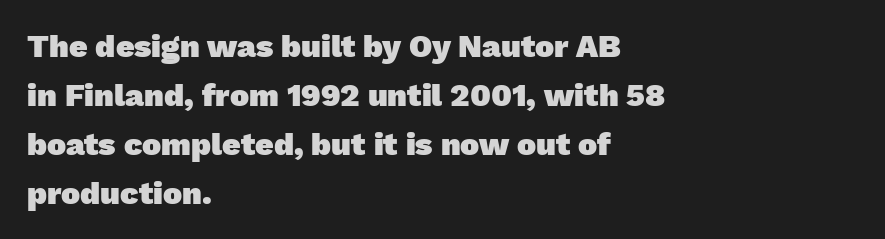
{"serif": "no", "bold": "yes", "weight": "heavy", "width": "normal", "stroke_contrast": "low", "x_height": "medium", "monospaced": "no", "underline": "no", "align": "left", "line_spacing": "normal", "line_spacing_ratio": 1.53, "letter_spacing": "normal", "letter_spacing_em": 0.0, "glyph_px": 32}
